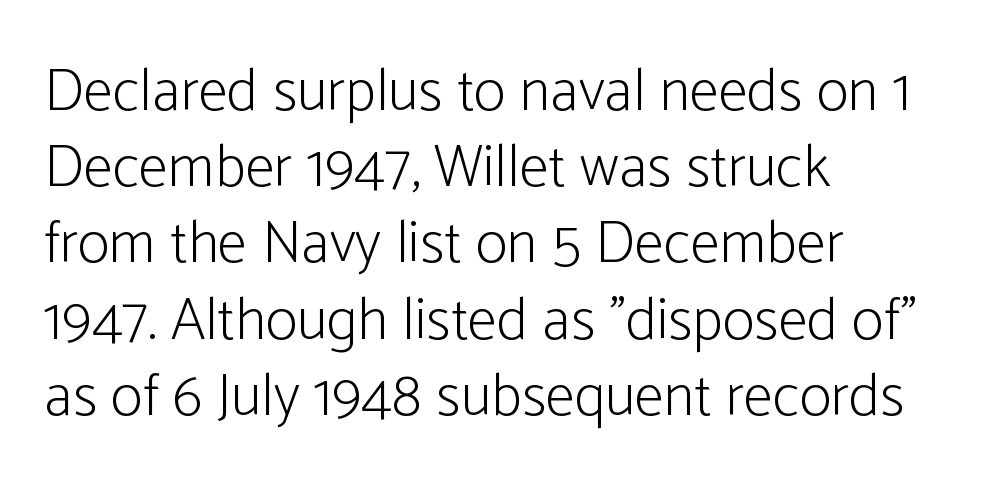
{"serif": "no", "italic": "no", "bold": "no", "weight": "light", "width": "condensed", "stroke_contrast": "low", "x_height": "medium", "monospaced": "no", "underline": "no", "align": "left", "line_spacing": "normal", "line_spacing_ratio": 1.27, "letter_spacing": "normal", "letter_spacing_em": 0.0, "glyph_px": 60}
